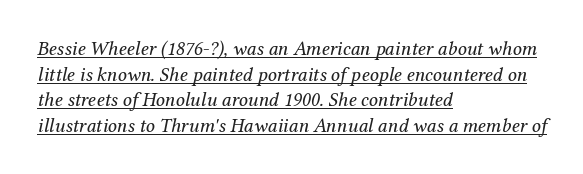
The image shows 20 px text type, italic (leaning right); set left-aligned, normal line spacing (1.28x), normal letter spacing, underlined.
